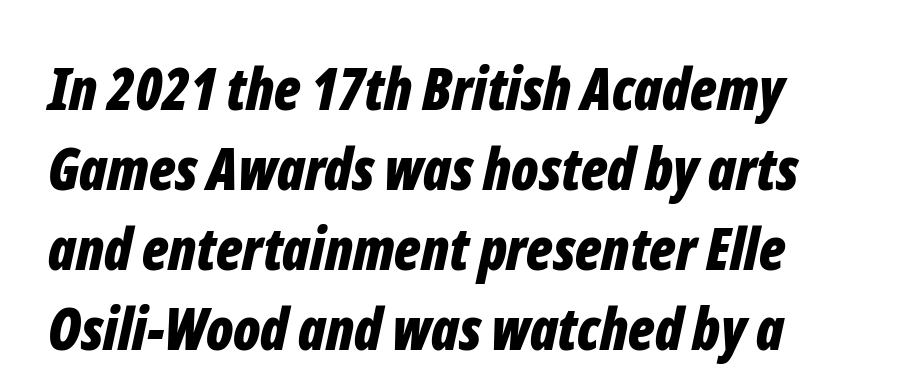
Q: Is the text bold? A: Yes.
Q: Is the text italic (slanted)? A: Yes, it leans right by about 12 degrees.
Q: Is the text underlined? A: No.
Q: How is the paragraph aligned? A: Left-aligned.
Q: Is the spacing between letters normal or unusually wide? A: Normal.
Q: Is the spacing between lines tight, normal or loose? A: Normal.
Q: Width (condensed, normal, or wide)? A: Condensed.
Q: Stroke contrast? A: Low.
Q: x-height? A: Medium.
Q: Monospaced? A: No.
